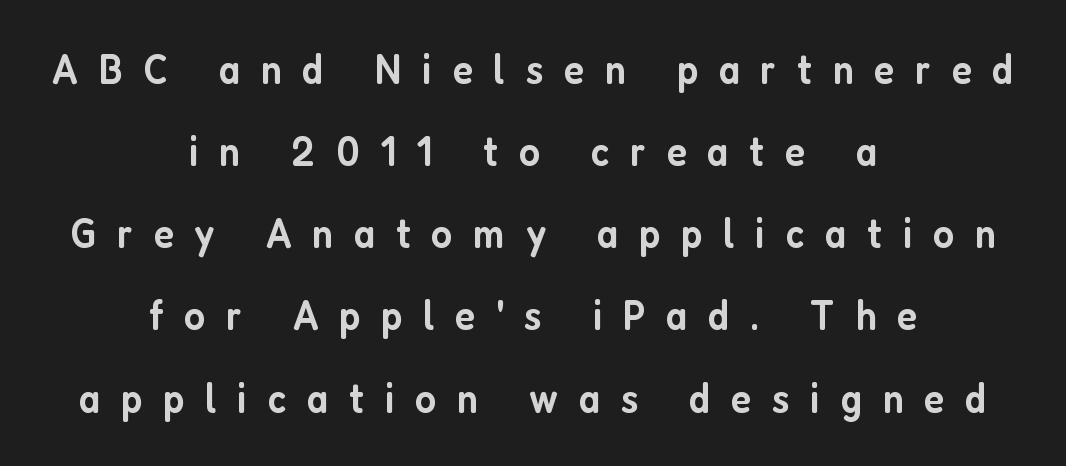
The image shows 43 px semibold, condensed sans-serif type, upright; set centered, loose line spacing (1.91x), unusually wide letter spacing (+0.48 em), not underlined; low stroke contrast and a medium x-height.
